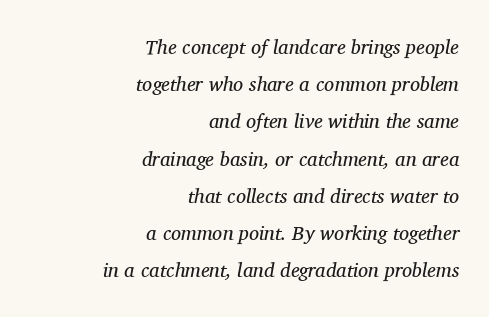
{"italic": "yes", "lean": "right", "slant_degrees": 11, "bold": "no", "underline": "no", "align": "right", "line_spacing_ratio": 1.86, "letter_spacing": "normal", "letter_spacing_em": 0.0, "glyph_px": 20}
